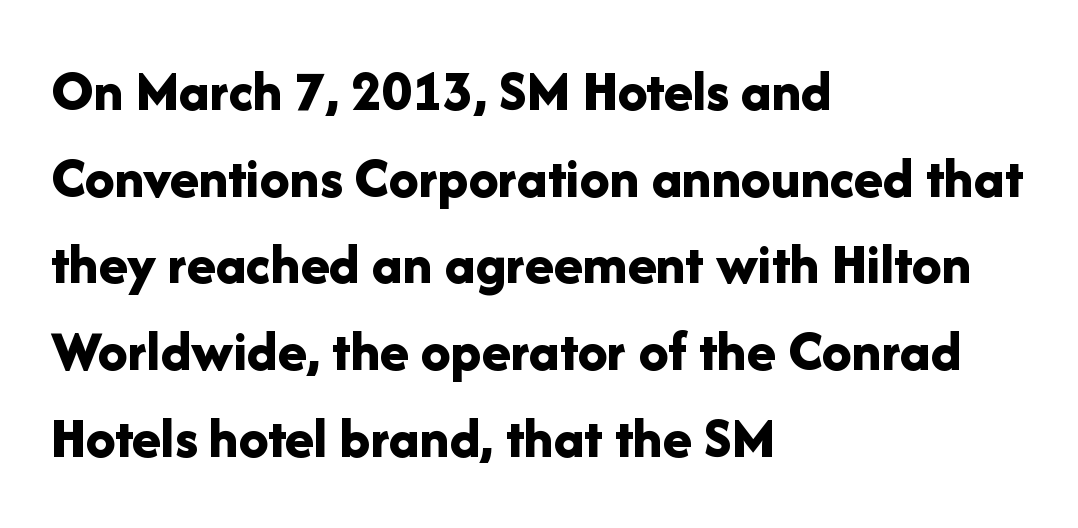
{"serif": "no", "italic": "no", "bold": "yes", "weight": "bold", "width": "normal", "stroke_contrast": "low", "x_height": "medium", "monospaced": "no", "underline": "no", "align": "left", "line_spacing": "normal", "line_spacing_ratio": 1.47, "letter_spacing": "normal", "letter_spacing_em": 0.0, "glyph_px": 59}
